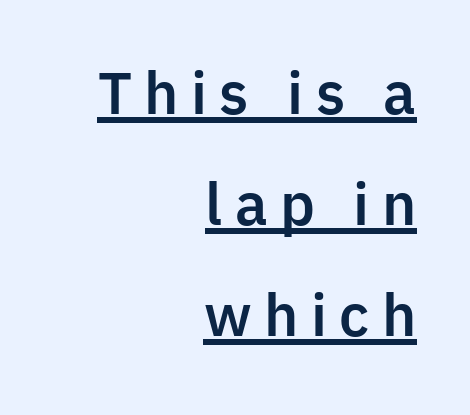
{"serif": "no", "italic": "no", "width": "normal", "stroke_contrast": "low", "x_height": "medium", "monospaced": "no", "underline": "yes", "align": "right", "line_spacing": "loose", "line_spacing_ratio": 1.98, "letter_spacing": "wide", "letter_spacing_em": 0.22, "glyph_px": 56}
